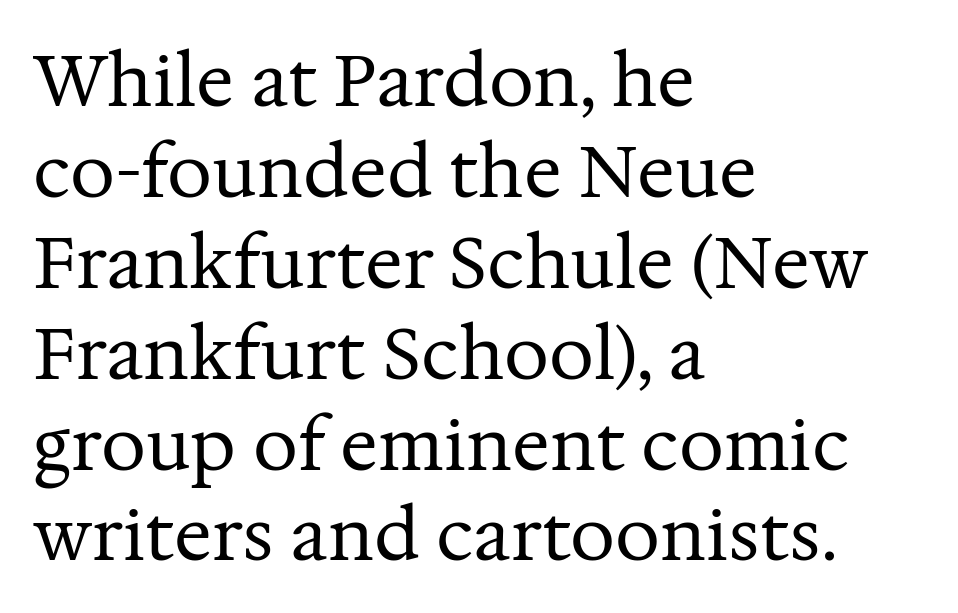
Q: Is the text bold? A: No.
Q: Is the text italic (slanted)? A: No, it is upright.
Q: Is the typeface a serif or a sans-serif typeface? A: Serif.
Q: Is the text underlined? A: No.
Q: How is the paragraph aligned? A: Left-aligned.
Q: Is the spacing between letters normal or unusually wide? A: Normal.
Q: Is the spacing between lines tight, normal or loose? A: Normal.
Q: Width (condensed, normal, or wide)? A: Normal.
Q: Stroke contrast? A: Medium.
Q: x-height? A: Medium.
Q: Monospaced? A: No.
